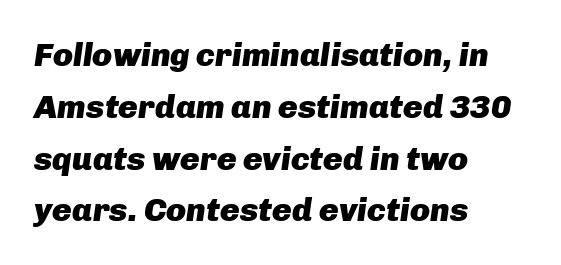
The image shows 33 px heavy type, italic (leaning right); set left-aligned, normal line spacing (1.57x), normal letter spacing, not underlined; low stroke contrast and a medium x-height.
